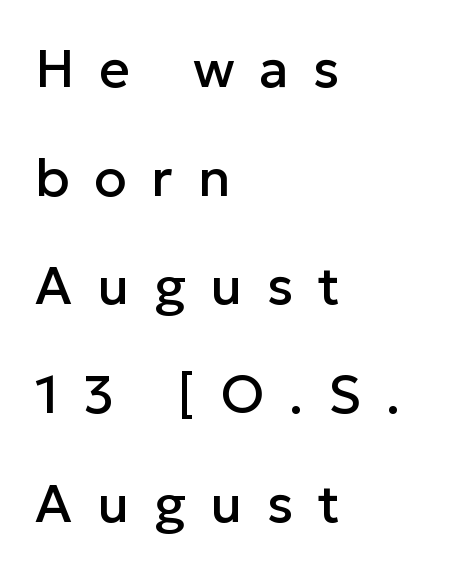
The image shows 53 px sans-serif type, upright; set left-aligned, loose line spacing (2.05x), unusually wide letter spacing (+0.47 em), not underlined; low stroke contrast and a medium x-height.
